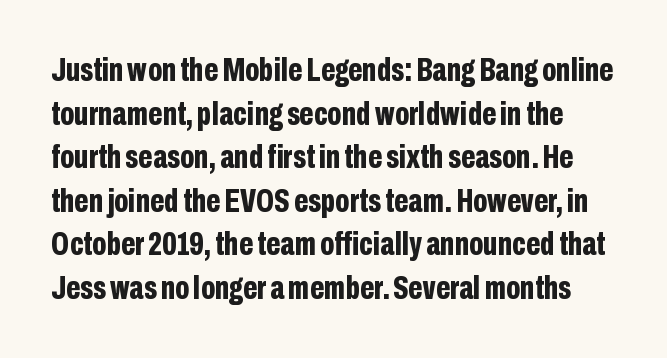
Q: Is the text bold? A: Yes.
Q: Is the text italic (slanted)? A: No, it is upright.
Q: Is the typeface a serif or a sans-serif typeface? A: Sans-serif.
Q: Is the text underlined? A: No.
Q: Is the spacing between letters normal or unusually wide? A: Normal.
Q: Is the spacing between lines tight, normal or loose? A: Normal.
Q: Width (condensed, normal, or wide)? A: Condensed.
Q: Stroke contrast? A: Low.
Q: x-height? A: Medium.
Q: Monospaced? A: No.
